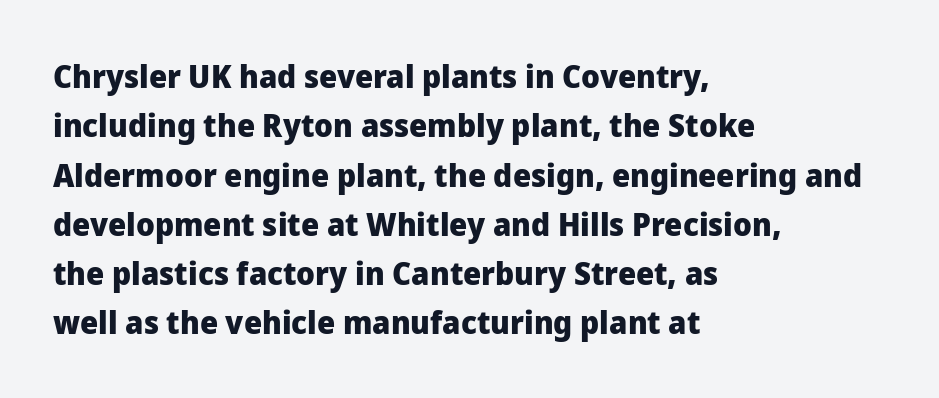
The image shows 32 px heavy sans-serif type, upright; set left-aligned, normal line spacing (1.54x), normal letter spacing, not underlined; low stroke contrast and a medium x-height.
